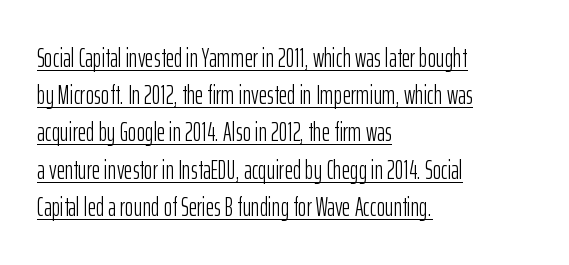
Q: Is the text bold? A: No.
Q: Is the text italic (slanted)? A: No, it is upright.
Q: Is the text underlined? A: Yes.
Q: How is the paragraph aligned? A: Left-aligned.
Q: Is the spacing between letters normal or unusually wide? A: Normal.
Q: Is the spacing between lines tight, normal or loose? A: Normal.
